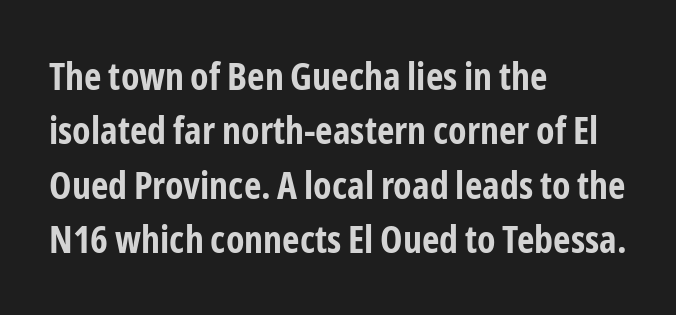
What stands out about the letter spacing? Nothing — it is the standard amount. Every character sits straight up, as roman type does. The strokes are fattened all the way to bold. Lines of text with bare space underneath. A typesetter would label this face a sans. Horizontally, the lines are justified to the leading edge only.
